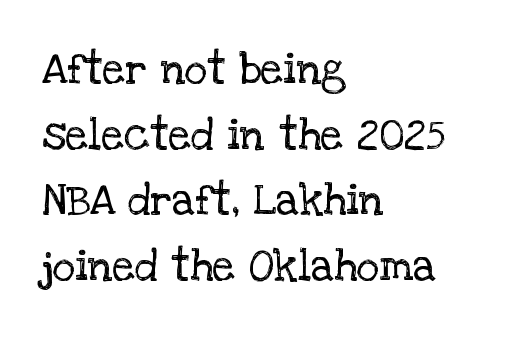
Q: Is the text bold? A: No.
Q: Is the text italic (slanted)? A: No, it is upright.
Q: Is the typeface a serif or a sans-serif typeface? A: Serif.
Q: Is the text underlined? A: No.
Q: How is the paragraph aligned? A: Left-aligned.
Q: Is the spacing between letters normal or unusually wide? A: Normal.
Q: Is the spacing between lines tight, normal or loose? A: Normal.
Q: Width (condensed, normal, or wide)? A: Normal.
Q: Stroke contrast? A: Low.
Q: x-height? A: Large.
Q: Monospaced? A: No.
